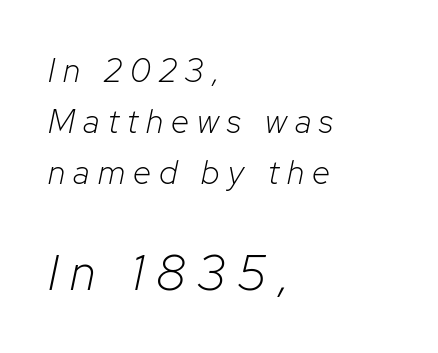
The image shows 49 px light type, italic (leaning right); set left-aligned, normal line spacing (1.54x), unusually wide letter spacing (+0.25 em), not underlined; the second (bottom) block is 1.48x larger; low stroke contrast and a medium x-height.
